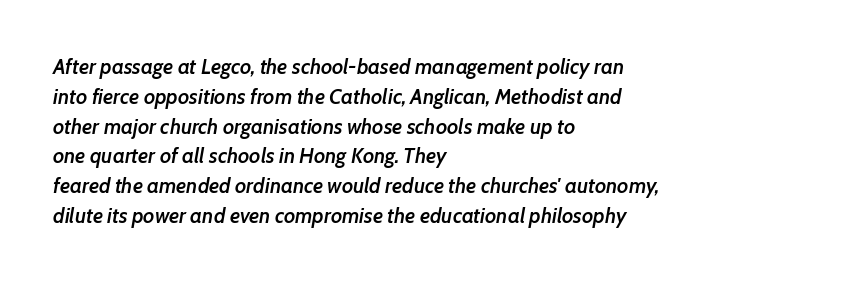
{"italic": "yes", "lean": "right", "slant_degrees": 7, "bold": "semi", "underline": "no", "align": "left", "line_spacing": "normal", "line_spacing_ratio": 1.42, "letter_spacing": "normal", "letter_spacing_em": 0.0, "glyph_px": 21}
